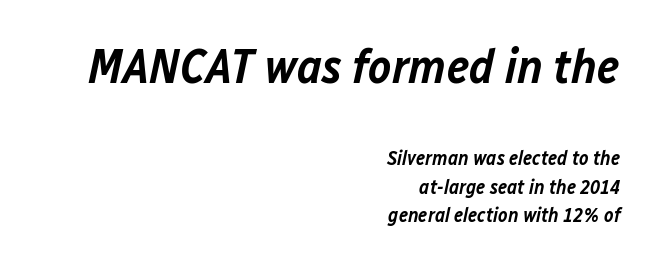
Rows of type keep a routine distance in the vertical direction. Line endings align vertically; line beginnings do not. Designer's note — italics engaged. This sample has the flowing, uneven cadence of proportional lettering.
